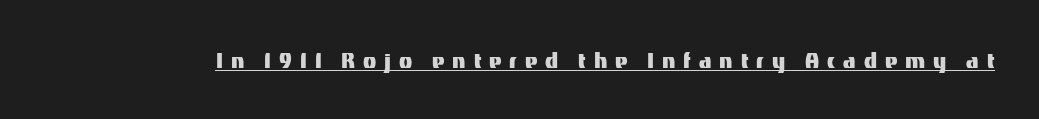
Q: Is the text italic (slanted)? A: No, it is upright.
Q: Is the text underlined? A: Yes.
Q: Is the spacing between letters normal or unusually wide? A: Unusually wide.
